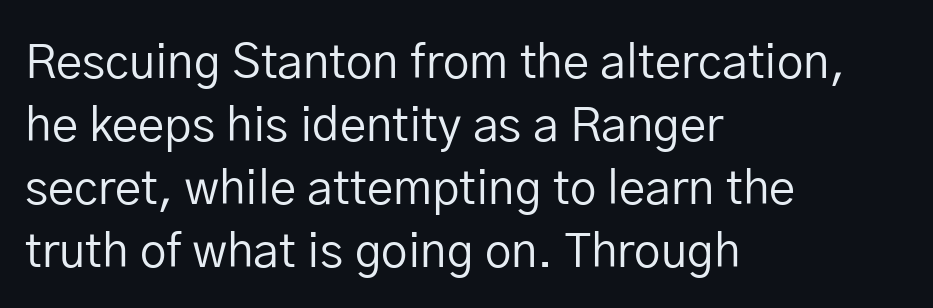
{"serif": "no", "italic": "no", "bold": "no", "weight": "regular", "width": "normal", "stroke_contrast": "low", "x_height": "medium", "monospaced": "no", "underline": "no", "align": "left", "line_spacing": "normal", "line_spacing_ratio": 1.34, "letter_spacing": "normal", "letter_spacing_em": 0.0, "glyph_px": 47}
